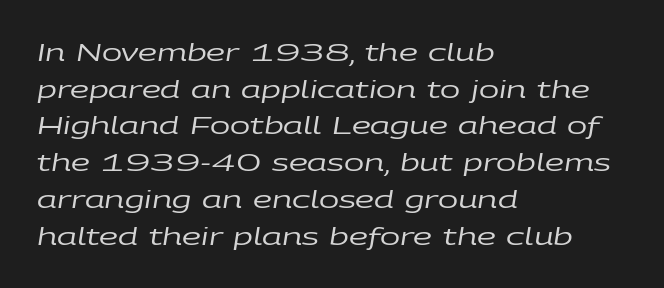
The image shows 24 px text type, italic (leaning right); set left-aligned, normal line spacing (1.53x), normal letter spacing, not underlined.
